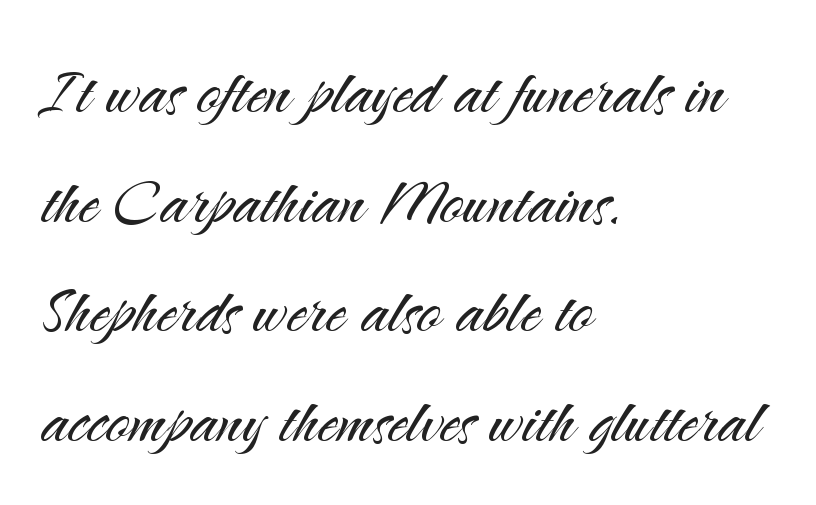
The image shows 80 px light sans-serif type; set left-aligned, normal line spacing (1.37x), normal letter spacing, not underlined; medium stroke contrast and a small x-height.
